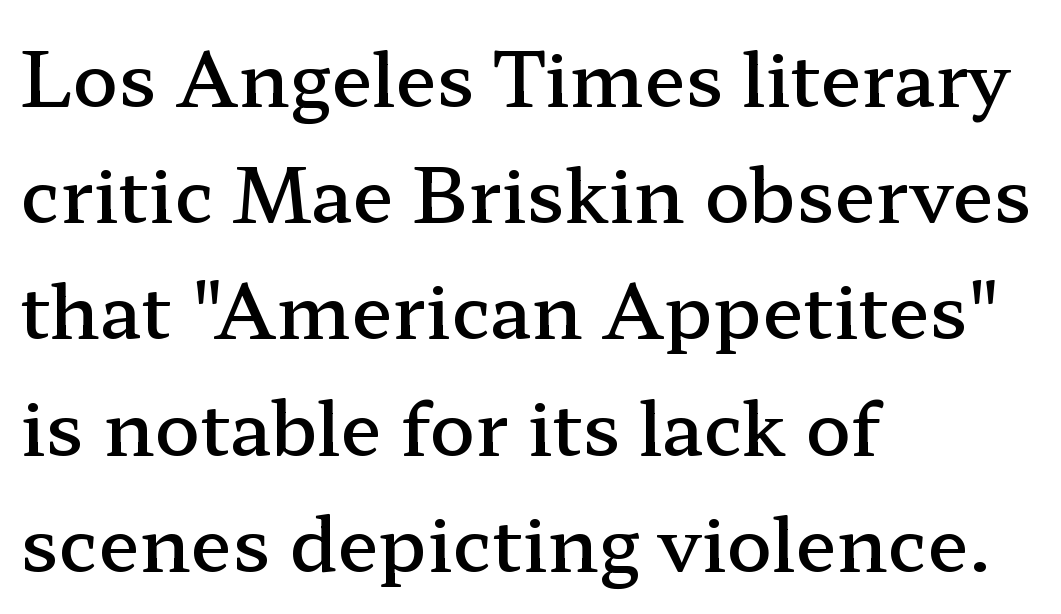
Q: Is the text bold? A: Semi-bold.
Q: Is the text italic (slanted)? A: No, it is upright.
Q: Is the typeface a serif or a sans-serif typeface? A: Serif.
Q: Is the text underlined? A: No.
Q: How is the paragraph aligned? A: Left-aligned.
Q: Is the spacing between letters normal or unusually wide? A: Normal.
Q: Is the spacing between lines tight, normal or loose? A: Normal.
Q: Width (condensed, normal, or wide)? A: Wide.
Q: Stroke contrast? A: Low.
Q: x-height? A: Medium.
Q: Monospaced? A: No.
